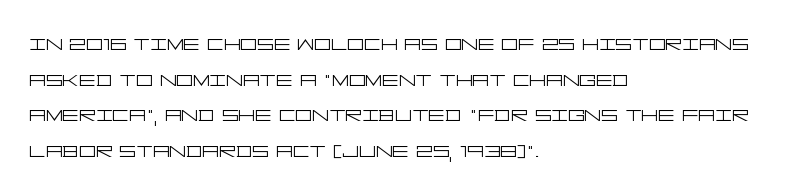
The line texture is even and compact thanks to regular tracking. Honestly, the row spacing looks completely unremarkable. Every row of glyphs begins at an identical x-position on the left. The letters stand straight up with perfectly vertical stems. Stroke thickness stays within the range of a standard reading face or lighter. Unmarked baselines from the first word to the last.
